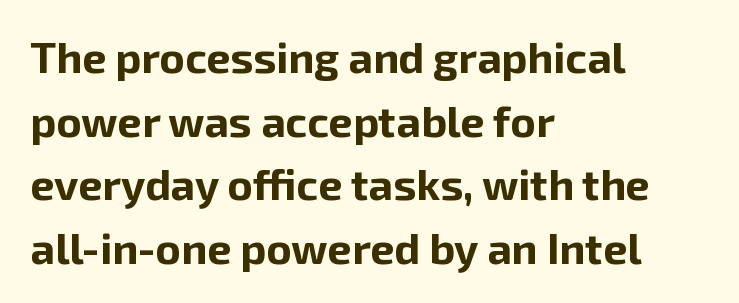
The rendering uses natural spacing where letterforms have individual widths. This is sans-serif lettering, the kind often seen on screens and signage. The type is set solid horizontally, with unmodified tracking. Horizontal alignment here is leftward, the default for most running prose. The gap between lines stays unmarked. Leading: standard.
